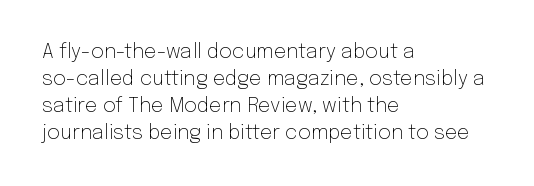
{"italic": "no", "bold": "no", "underline": "no", "align": "left", "line_spacing": "normal", "line_spacing_ratio": 1.35, "letter_spacing": "normal", "letter_spacing_em": 0.0, "glyph_px": 20}
